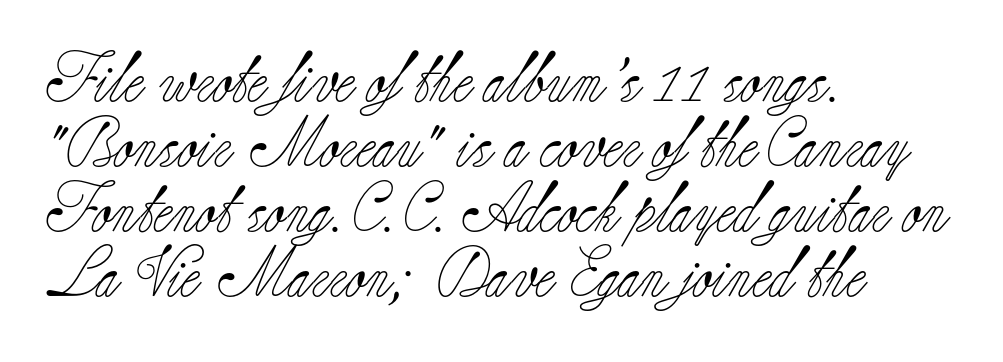
{"serif": "yes", "bold": "no", "weight": "light", "width": "normal", "stroke_contrast": "low", "x_height": "small", "monospaced": "no", "underline": "no", "align": "left", "line_spacing": "normal", "line_spacing_ratio": 1.3, "letter_spacing": "normal", "letter_spacing_em": 0.0, "glyph_px": 50}
